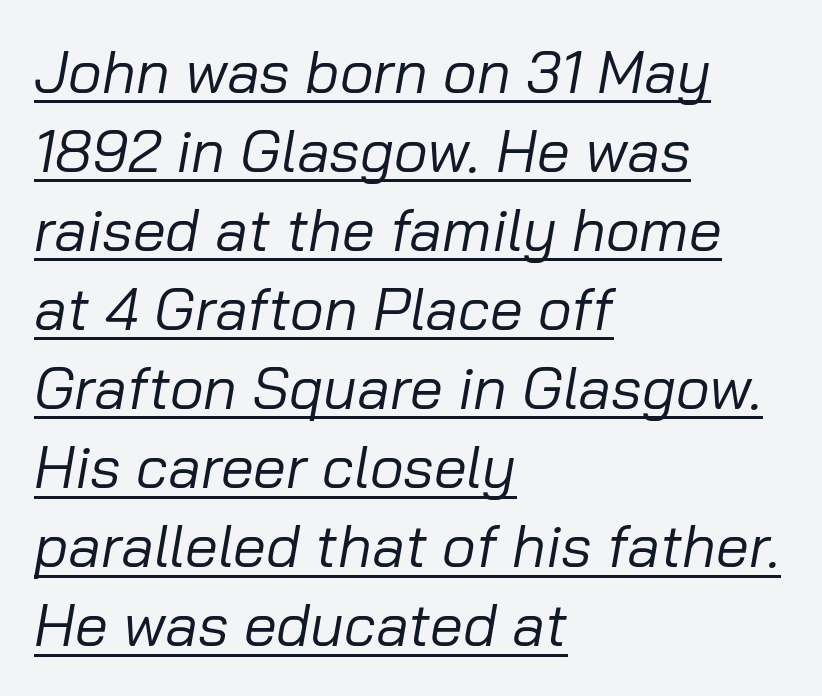
{"italic": "yes", "lean": "right", "slant_degrees": 10, "bold": "no", "weight": "regular", "width": "normal", "stroke_contrast": "low", "x_height": "medium", "monospaced": "no", "underline": "yes", "align": "left", "line_spacing": "normal", "line_spacing_ratio": 1.34, "letter_spacing": "normal", "letter_spacing_em": 0.0, "glyph_px": 59}
